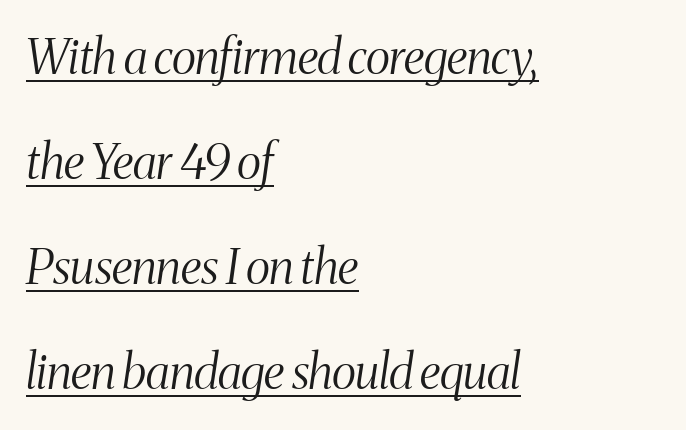
The image shows 48 px light, condensed serif type, italic (leaning right); set left-aligned, loose line spacing (2.19x), normal letter spacing, underlined; medium stroke contrast and a medium x-height.
